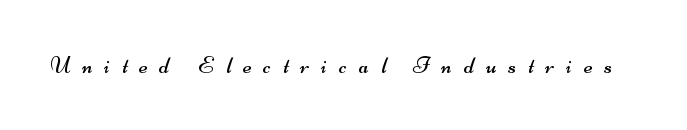
Q: Is the text bold? A: No.
Q: Is the text underlined? A: No.
Q: Is the spacing between letters normal or unusually wide? A: Unusually wide.
